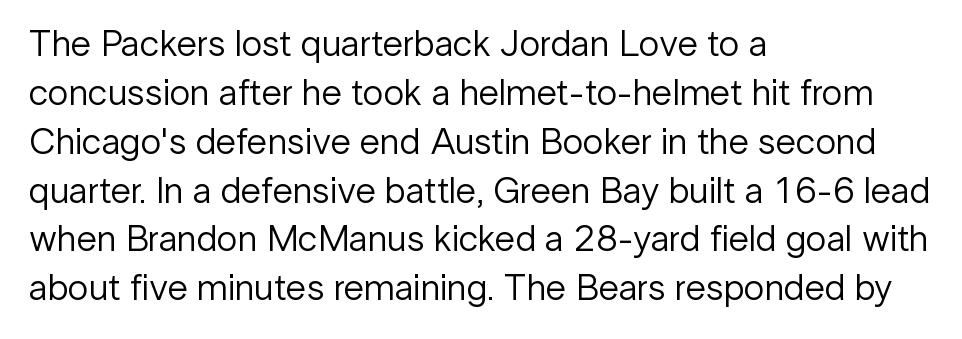
{"serif": "no", "italic": "no", "bold": "no", "weight": "regular", "width": "normal", "stroke_contrast": "low", "x_height": "medium", "monospaced": "no", "underline": "no", "align": "left", "line_spacing": "normal", "line_spacing_ratio": 1.32, "letter_spacing": "normal", "letter_spacing_em": 0.0, "glyph_px": 37}
